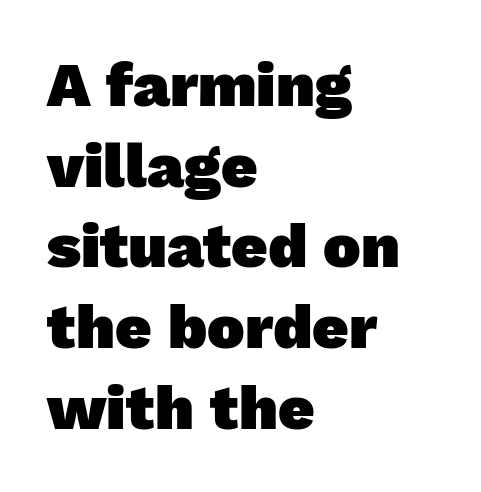
{"serif": "no", "bold": "yes", "weight": "heavy", "width": "normal", "stroke_contrast": "low", "x_height": "medium", "monospaced": "no", "underline": "no", "align": "left", "line_spacing": "normal", "line_spacing_ratio": 1.28, "letter_spacing": "normal", "letter_spacing_em": 0.0, "glyph_px": 63}
